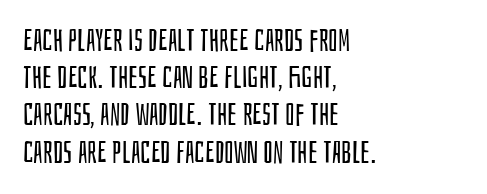
The setting favours the left margin, as ordinary paragraphs usually do. Do the characters align in a grid? No, the font is proportional. You can tell from the bare stems that sans-serif type was used. Honestly, the letter spacing is just normal — you wouldn't notice it.
